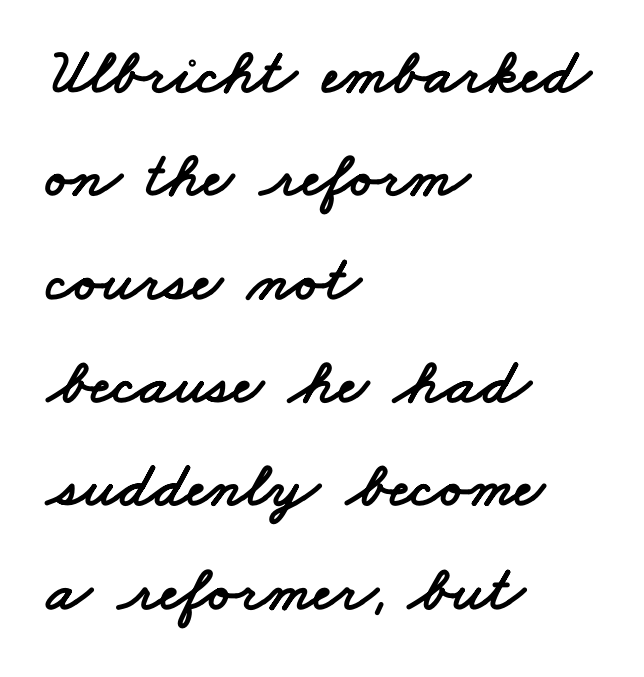
Q: Is the typeface a serif or a sans-serif typeface? A: Sans-serif.
Q: Is the text underlined? A: No.
Q: How is the paragraph aligned? A: Left-aligned.
Q: Is the spacing between letters normal or unusually wide? A: Normal.
Q: Is the spacing between lines tight, normal or loose? A: Normal.
Q: Width (condensed, normal, or wide)? A: Wide.
Q: Stroke contrast? A: Low.
Q: x-height? A: Small.
Q: Monospaced? A: No.
